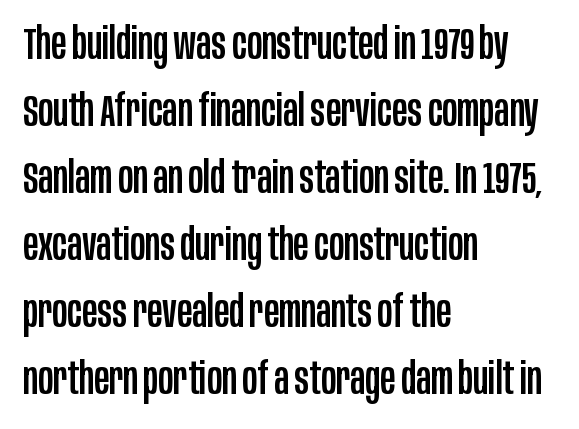
{"serif": "no", "italic": "no", "width": "condensed", "stroke_contrast": "low", "x_height": "large", "monospaced": "no", "underline": "no", "align": "left", "line_spacing": "normal", "line_spacing_ratio": 1.49, "letter_spacing": "normal", "letter_spacing_em": 0.0, "glyph_px": 45}
